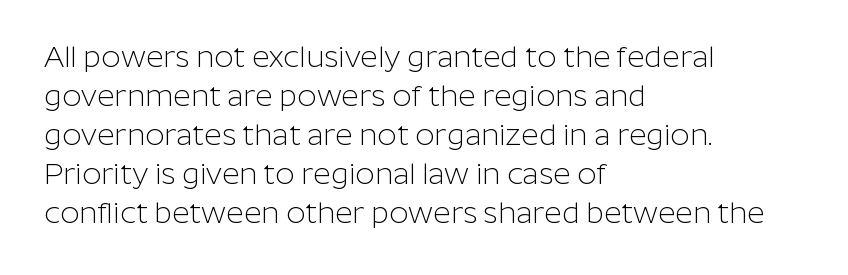
Q: Is the text bold? A: No.
Q: Is the text italic (slanted)? A: No, it is upright.
Q: Is the typeface a serif or a sans-serif typeface? A: Sans-serif.
Q: Is the text underlined? A: No.
Q: How is the paragraph aligned? A: Left-aligned.
Q: Is the spacing between letters normal or unusually wide? A: Normal.
Q: Is the spacing between lines tight, normal or loose? A: Normal.
Q: Width (condensed, normal, or wide)? A: Normal.
Q: Stroke contrast? A: Low.
Q: x-height? A: Medium.
Q: Monospaced? A: No.
